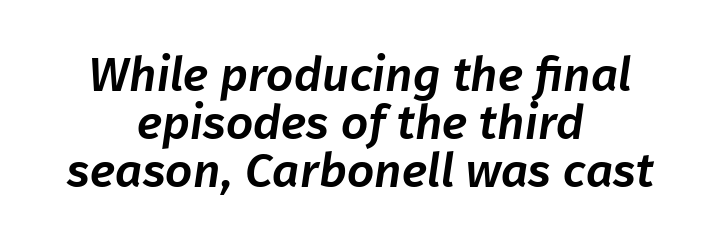
Q: Is the typeface a serif or a sans-serif typeface? A: Sans-serif.
Q: Is the text underlined? A: No.
Q: How is the paragraph aligned? A: Centered.
Q: Is the spacing between letters normal or unusually wide? A: Normal.
Q: Is the spacing between lines tight, normal or loose? A: Tight.
Q: Width (condensed, normal, or wide)? A: Normal.
Q: Stroke contrast? A: Low.
Q: x-height? A: Medium.
Q: Monospaced? A: No.
